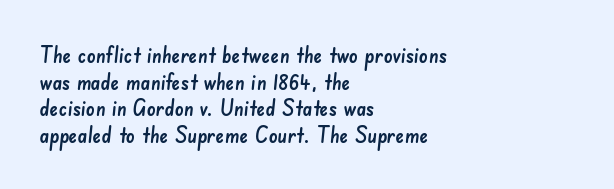
{"underline": "no", "align": "left", "line_spacing_ratio": 1.21, "letter_spacing": "normal", "letter_spacing_em": 0.0, "glyph_px": 22}
